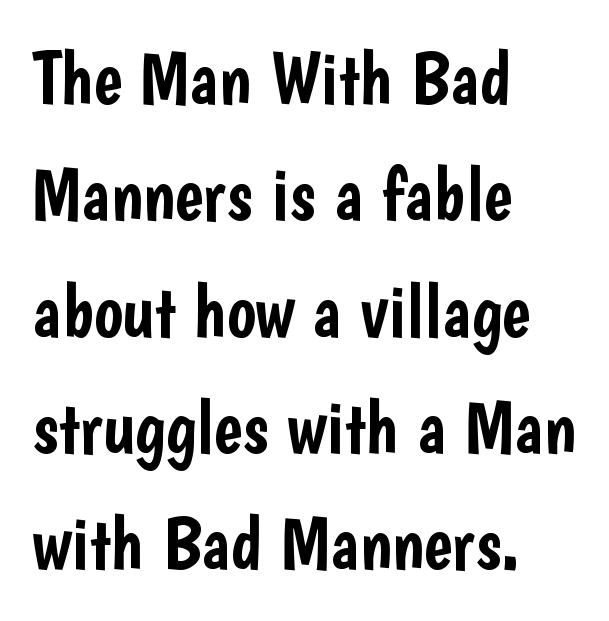
{"serif": "no", "italic": "no", "width": "condensed", "stroke_contrast": "low", "x_height": "medium", "monospaced": "no", "underline": "no", "align": "left", "line_spacing": "normal", "line_spacing_ratio": 1.53, "letter_spacing": "normal", "letter_spacing_em": 0.0, "glyph_px": 76}
